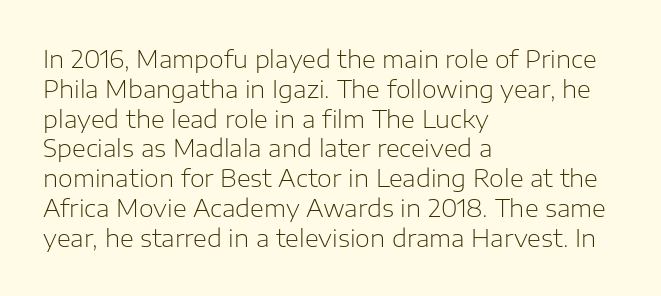
If you drew a line through each stem, it would be perfectly vertical. Tracking value appears to be zero — textbook default spacing. The rag falls on the right side of this text block. The face looks like a standard text weight, possibly lighter. The string is rendered with underlining switched off.
